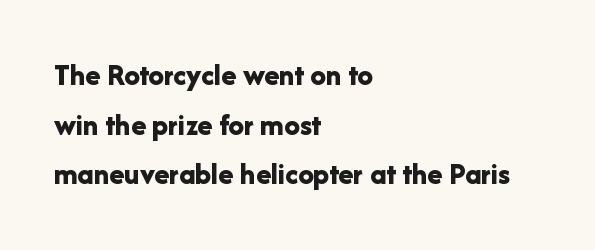
Regular leading. Look at the bottom of the vertical strokes: they stop flat, with no serifs. Glance below the letters and you will spot only blank space. Do the characters align in a grid? No, the font is proportional. These lines stack with their left ends in a neat column. This rendering leaves character spacing at its baseline value.
